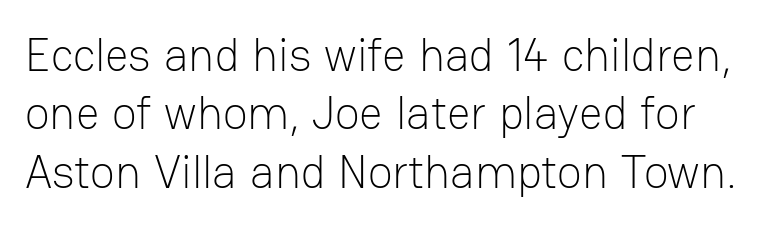
These glyphs show unthickened strokes, regular width or finer. The glyphs are unaccompanied by any horizontal stroke below them. You could not count columns in this text — the font is proportionally spaced. Does extra space separate the letters? No, they use regular spacing. Regarding leading, the lines here are spaced in the standard way.
